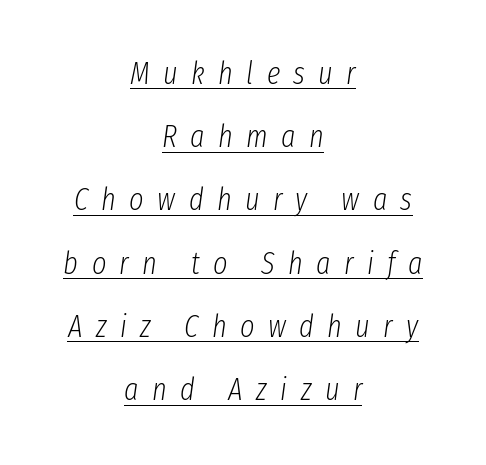
The image shows 31 px light, condensed type, italic (leaning right); set centered, loose line spacing (2.04x), unusually wide letter spacing (+0.43 em), underlined; low stroke contrast and a medium x-height.
